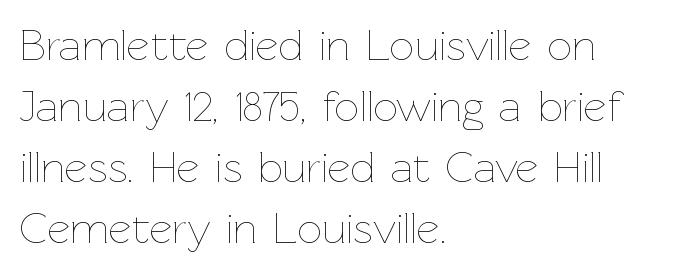
Q: Is the text bold? A: No.
Q: Is the text italic (slanted)? A: No, it is upright.
Q: Is the text underlined? A: No.
Q: How is the paragraph aligned? A: Left-aligned.
Q: Is the spacing between letters normal or unusually wide? A: Normal.
Q: Is the spacing between lines tight, normal or loose? A: Normal.
Q: Width (condensed, normal, or wide)? A: Normal.
Q: Stroke contrast? A: Low.
Q: x-height? A: Medium.
Q: Monospaced? A: No.
